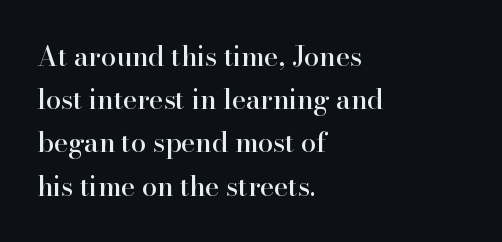
Q: Is the text italic (slanted)? A: No, it is upright.
Q: Is the text underlined? A: No.
Q: How is the paragraph aligned? A: Left-aligned.
Q: Is the spacing between letters normal or unusually wide? A: Normal.
Q: Is the spacing between lines tight, normal or loose? A: Normal.
